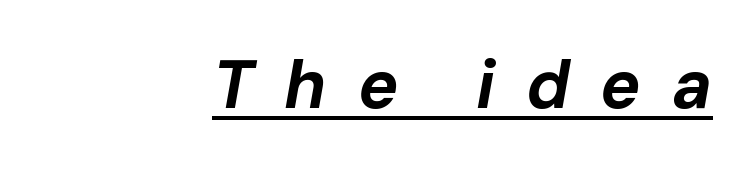
{"italic": "yes", "lean": "right", "slant_degrees": 10, "bold": "yes", "weight": "bold", "width": "normal", "stroke_contrast": "low", "x_height": "medium", "monospaced": "no", "underline": "yes", "align": "right", "letter_spacing": "wide", "letter_spacing_em": 0.45, "glyph_px": 68}
